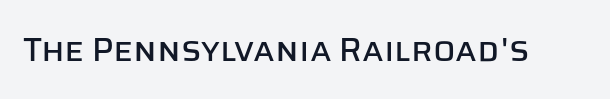
The image shows 33 px sans-serif type, upright; set normal letter spacing, not underlined; low stroke contrast and a large x-height.
